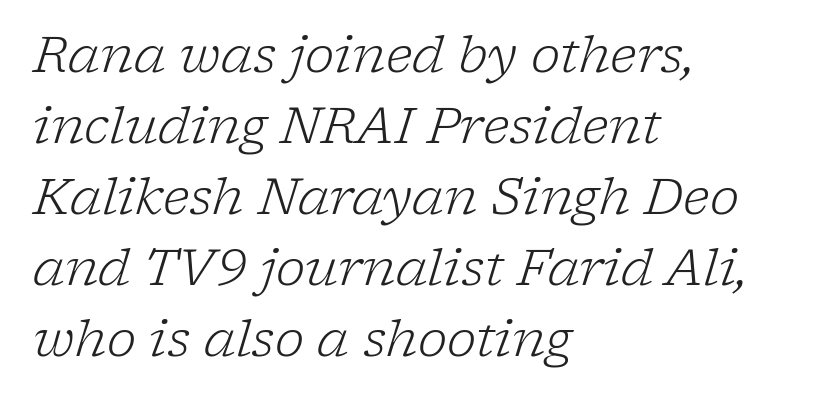
The image shows 50 px light serif type, italic (leaning right); set left-aligned, normal line spacing (1.42x), normal letter spacing, not underlined; low stroke contrast and a medium x-height.
